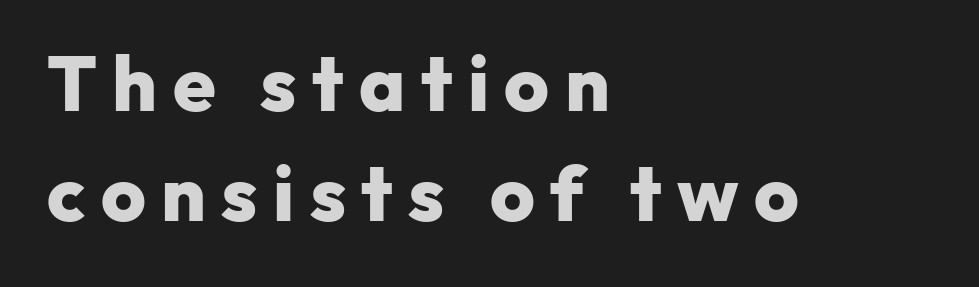
The image shows 77 px heavy sans-serif type, upright; set left-aligned, normal line spacing (1.43x), unusually wide letter spacing (+0.2 em), not underlined; low stroke contrast and a medium x-height.
